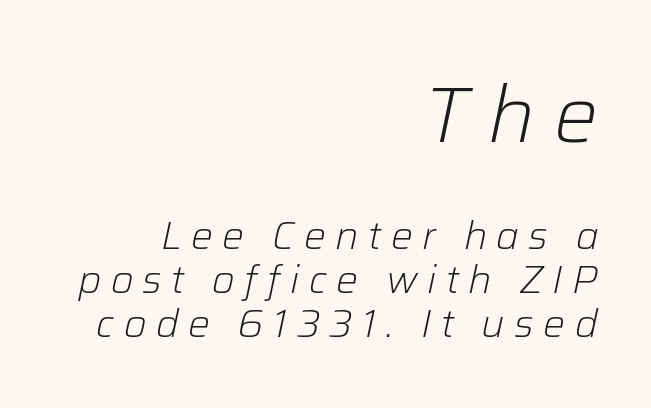
The image shows 78 px light type, italic (leaning right); set right-aligned, tight line spacing (1.13x), unusually wide letter spacing (+0.24 em), not underlined; the first (top) block is 2.0x larger; low stroke contrast and a medium x-height.
